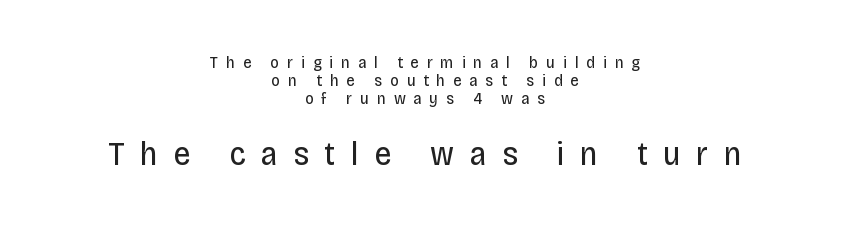
{"serif": "no", "italic": "no", "bold": "no", "weight": "regular", "width": "condensed", "stroke_contrast": "low", "x_height": "large", "monospaced": "no", "underline": "no", "align": "center", "line_spacing": "tight", "line_spacing_ratio": 1.05, "letter_spacing": "wide", "letter_spacing_em": 0.46, "larger_block": "second", "size_ratio": 2.0, "glyph_px": 34}
